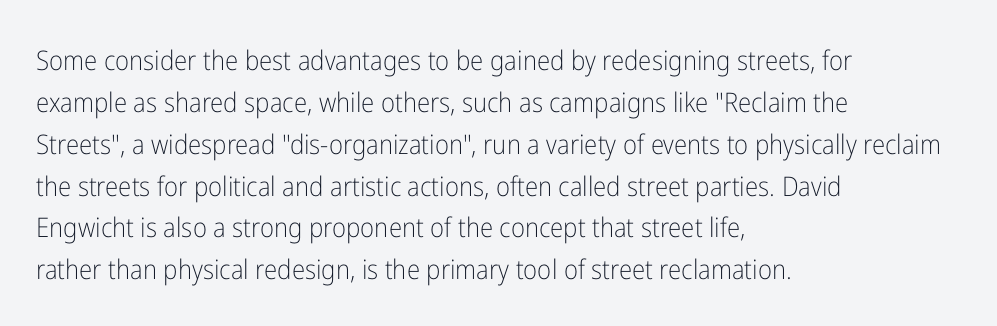
{"italic": "no", "bold": "no", "underline": "no", "align": "left", "line_spacing": "normal", "line_spacing_ratio": 1.55, "letter_spacing": "normal", "letter_spacing_em": 0.0, "glyph_px": 27}
